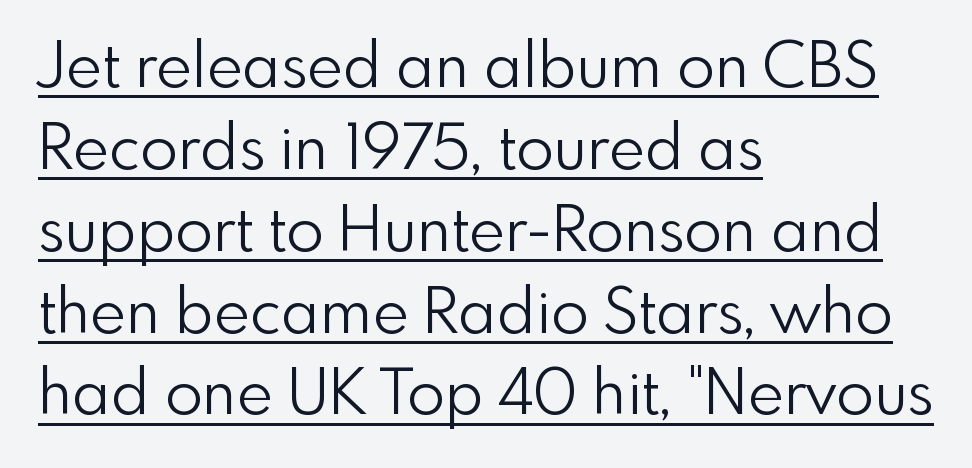
Is the type heavy? It reads as light-to-regular instead. Characters remain perfectly vertical along every line. The rendered words wear a rule along their underside. One-word summary of the alignment: left. Unlike a traditional serif, this face leaves its strokes unadorned.
